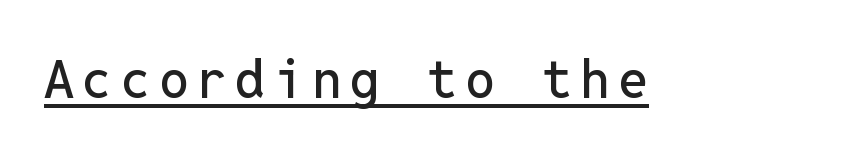
The image shows 53 px sans-serif type, upright, monospaced; set underlined; low stroke contrast and a medium x-height.
